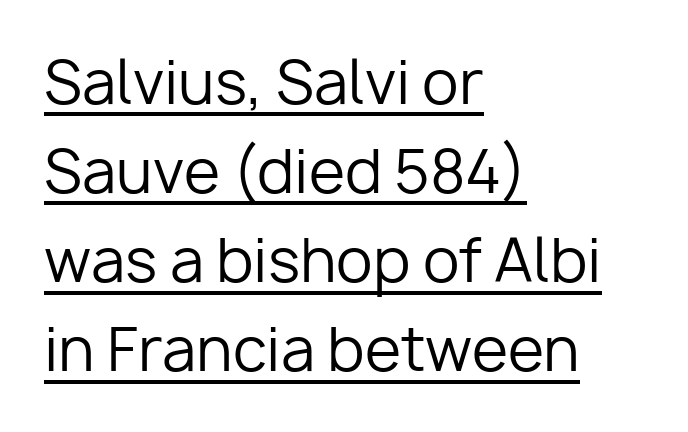
The image shows 59 px regular-weight sans-serif type, upright; set left-aligned, normal line spacing (1.51x), normal letter spacing, underlined; low stroke contrast and a medium x-height.
